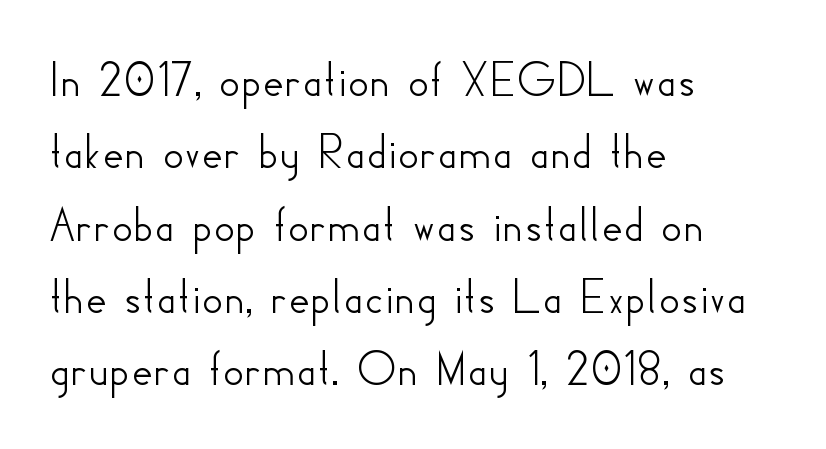
{"serif": "no", "italic": "no", "width": "normal", "stroke_contrast": "low", "x_height": "small", "monospaced": "no", "underline": "no", "align": "left", "line_spacing": "normal", "line_spacing_ratio": 1.39, "letter_spacing": "normal", "letter_spacing_em": 0.0, "glyph_px": 52}
